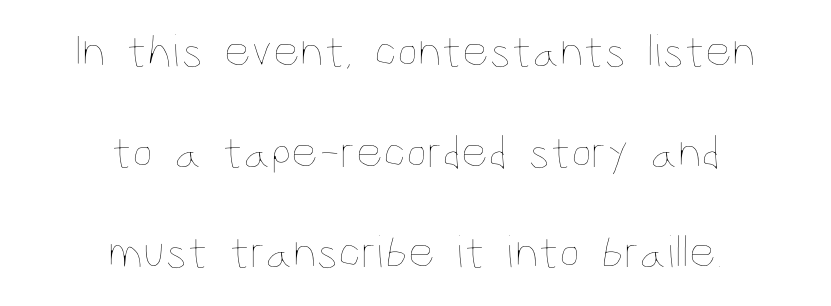
How are the letters spaced? Ordinarily, with no added tracking. One-word summary of the alignment: center. Think standard paragraph weight, or any step lighter than that. Loosely led — the rows are spread out. The letters advance in unequal steps, a hallmark of proportional type.
